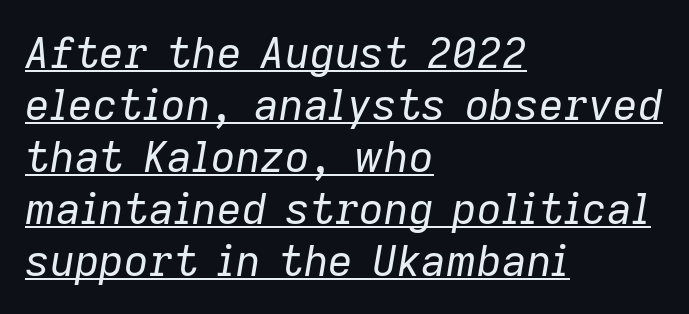
Q: Is the text bold? A: No.
Q: Is the text italic (slanted)? A: Yes, it leans right by about 9 degrees.
Q: Is the text underlined? A: Yes.
Q: How is the paragraph aligned? A: Left-aligned.
Q: Is the spacing between letters normal or unusually wide? A: Normal.
Q: Width (condensed, normal, or wide)? A: Normal.
Q: Stroke contrast? A: Low.
Q: x-height? A: Medium.
Q: Monospaced? A: No.
